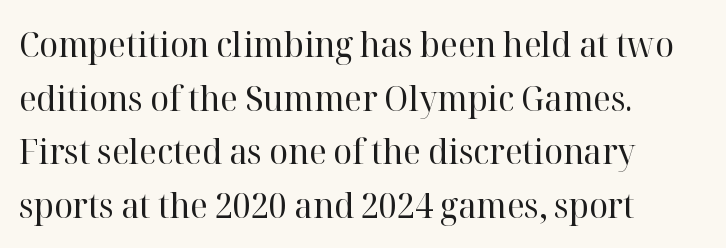
{"serif": "yes", "italic": "no", "bold": "no", "weight": "regular", "width": "normal", "stroke_contrast": "high", "x_height": "medium", "monospaced": "no", "underline": "no", "align": "left", "line_spacing": "normal", "line_spacing_ratio": 1.53, "letter_spacing": "normal", "letter_spacing_em": 0.0, "glyph_px": 35}
